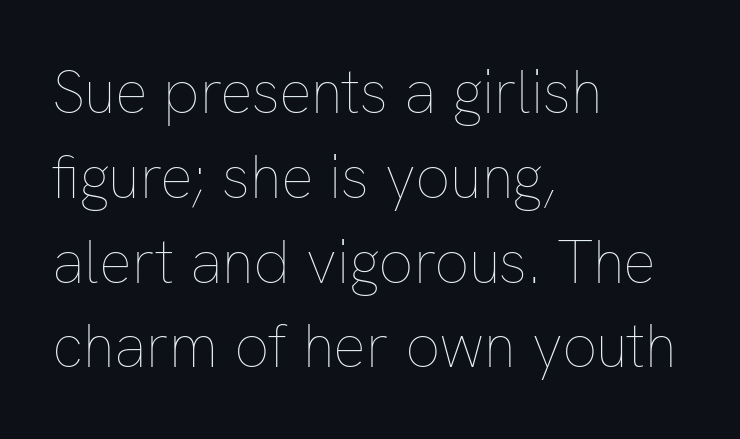
{"italic": "no", "bold": "no", "weight": "thin", "width": "normal", "stroke_contrast": "low", "x_height": "medium", "monospaced": "no", "underline": "no", "align": "left", "line_spacing": "normal", "line_spacing_ratio": 1.39, "letter_spacing": "normal", "letter_spacing_em": 0.0, "glyph_px": 61}
